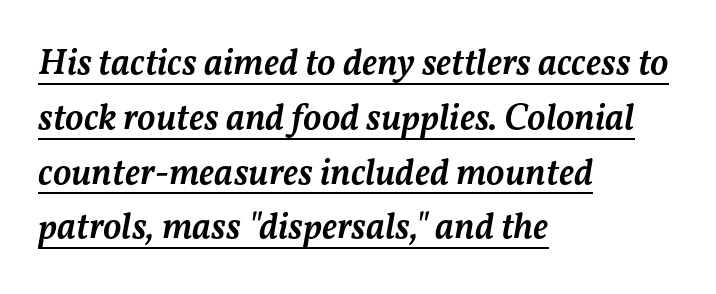
The image shows 37 px semibold type, italic (leaning right); set left-aligned, normal line spacing (1.48x), normal letter spacing, underlined; medium stroke contrast and a medium x-height.
